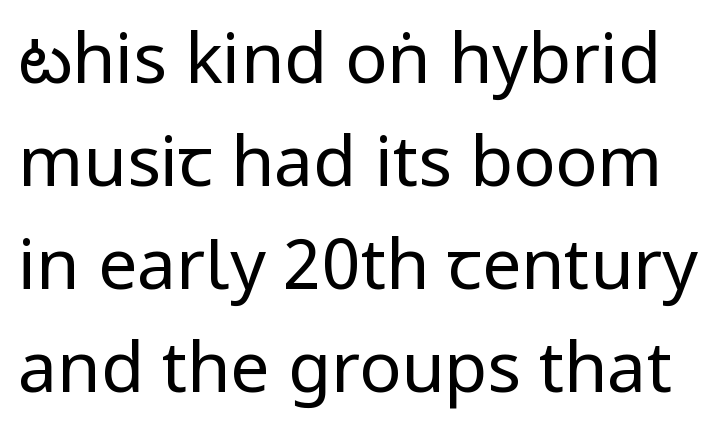
Q: Is the text bold? A: No.
Q: Is the text italic (slanted)? A: No, it is upright.
Q: Is the typeface a serif or a sans-serif typeface? A: Sans-serif.
Q: Is the text underlined? A: No.
Q: Is the spacing between letters normal or unusually wide? A: Normal.
Q: Is the spacing between lines tight, normal or loose? A: Normal.
Q: Width (condensed, normal, or wide)? A: Condensed.
Q: Stroke contrast? A: Low.
